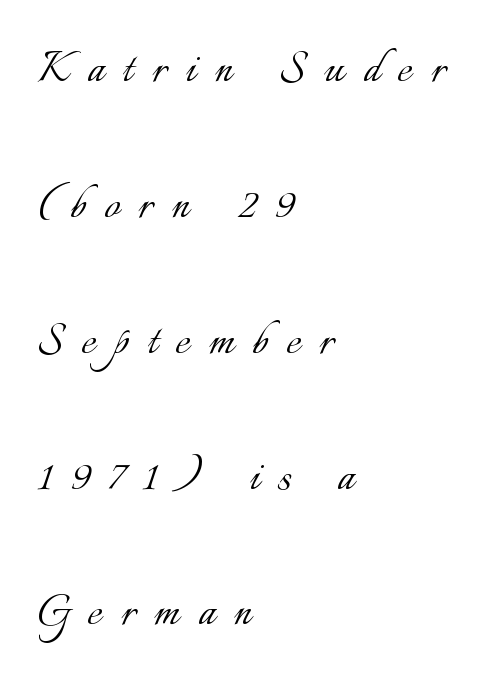
{"bold": "no", "weight": "light", "width": "normal", "stroke_contrast": "low", "x_height": "small", "monospaced": "no", "underline": "no", "align": "left", "line_spacing": "loose", "line_spacing_ratio": 2.47, "letter_spacing": "wide", "letter_spacing_em": 0.34, "glyph_px": 55}
